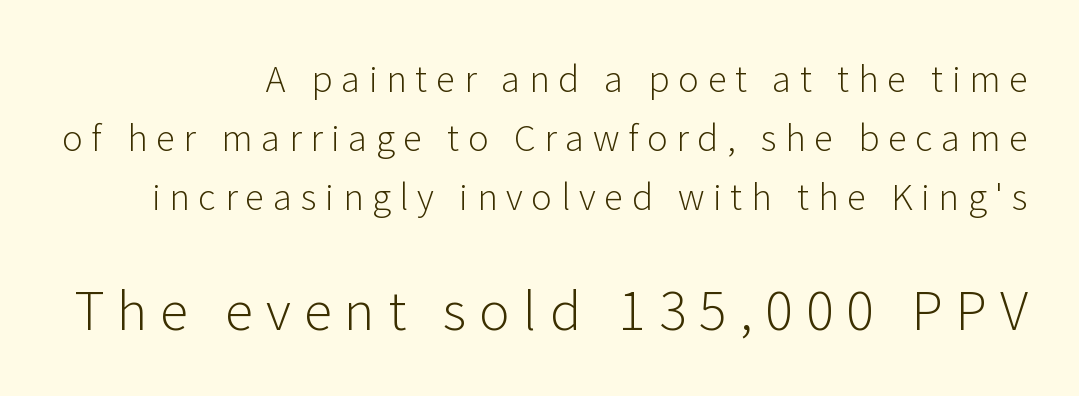
The image shows 52 px light sans-serif type, upright; set right-aligned, normal line spacing (1.68x), unusually wide letter spacing (+0.25 em), not underlined; the second (bottom) block is 1.49x larger; low stroke contrast and a medium x-height.
